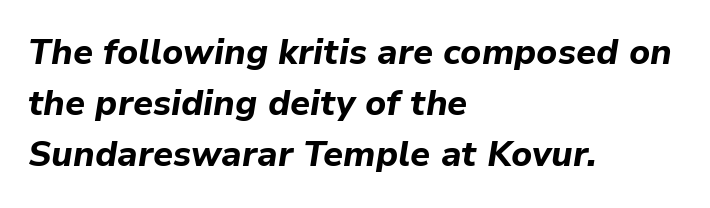
Tracking here is standard; glyphs follow each other at the usual distance. Quick note: italic. This is heavy type, rendered in bold. Anything drawn beneath the words? Only blank space.
